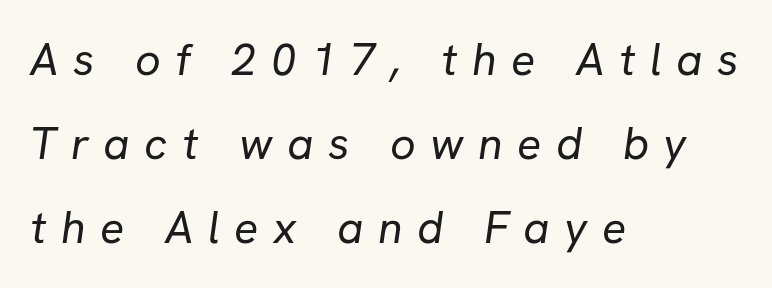
{"serif": "no", "bold": "no", "weight": "regular", "width": "normal", "stroke_contrast": "low", "x_height": "medium", "monospaced": "no", "underline": "no", "align": "left", "line_spacing_ratio": 1.87, "letter_spacing": "wide", "letter_spacing_em": 0.32, "glyph_px": 45}
